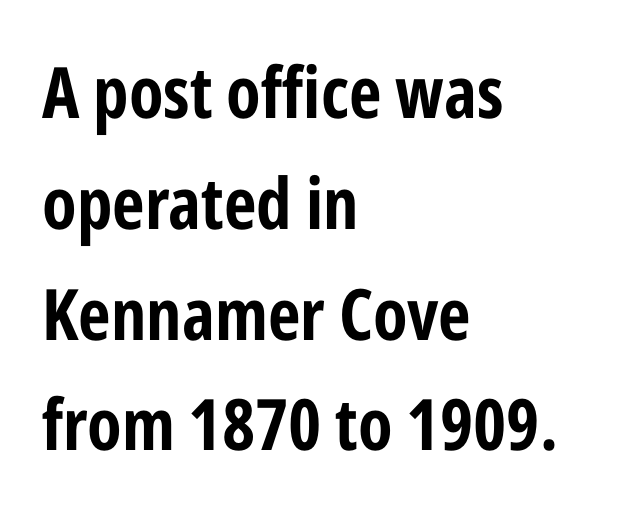
The image shows 71 px bold, condensed sans-serif type, upright; set left-aligned, normal line spacing (1.56x), normal letter spacing, not underlined; low stroke contrast and a medium x-height.
